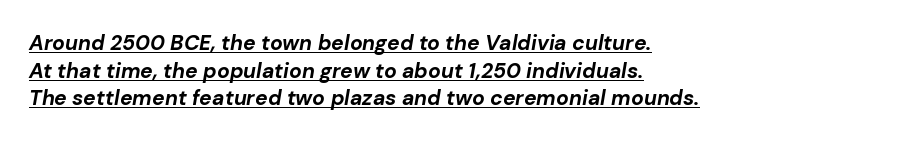
{"italic": "yes", "lean": "right", "slant_degrees": 10, "bold": "yes", "underline": "yes", "align": "left", "line_spacing": "normal", "line_spacing_ratio": 1.32, "letter_spacing": "normal", "letter_spacing_em": 0.0, "glyph_px": 21}
